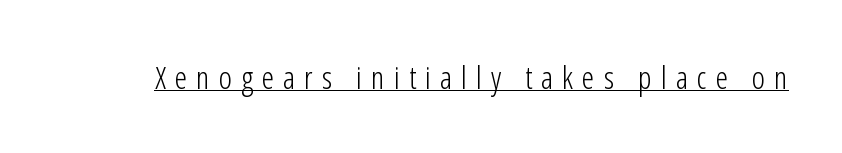
Q: Is the text bold? A: No.
Q: Is the text italic (slanted)? A: No, it is upright.
Q: Is the typeface a serif or a sans-serif typeface? A: Sans-serif.
Q: Is the text underlined? A: Yes.
Q: Is the spacing between letters normal or unusually wide? A: Unusually wide.
Q: Width (condensed, normal, or wide)? A: Condensed.
Q: Stroke contrast? A: Low.
Q: x-height? A: Medium.
Q: Monospaced? A: No.
